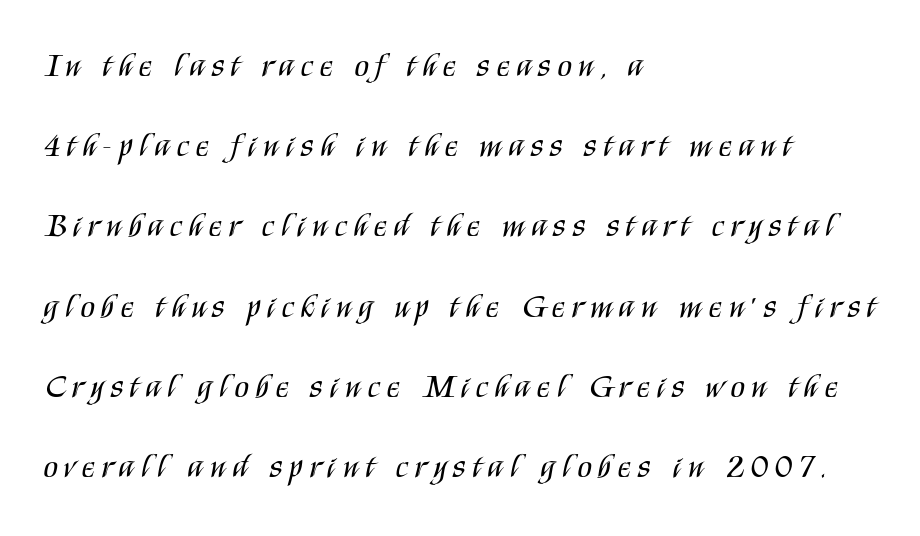
Q: Is the text bold? A: No.
Q: Is the text italic (slanted)? A: Yes.
Q: Is the typeface a serif or a sans-serif typeface? A: Sans-serif.
Q: Is the text underlined? A: No.
Q: How is the paragraph aligned? A: Left-aligned.
Q: Is the spacing between letters normal or unusually wide? A: Unusually wide.
Q: Is the spacing between lines tight, normal or loose? A: Loose.
Q: Width (condensed, normal, or wide)? A: Condensed.
Q: Stroke contrast? A: Medium.
Q: x-height? A: Large.
Q: Monospaced? A: No.
